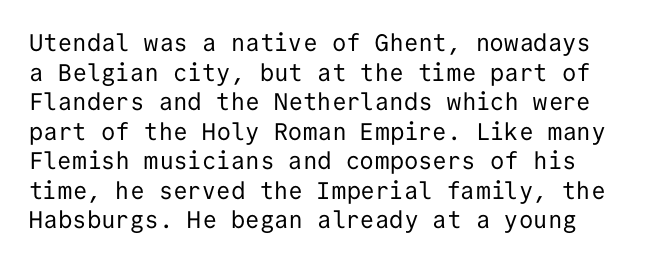
{"italic": "no", "bold": "no", "underline": "no", "line_spacing_ratio": 1.23, "letter_spacing": "normal", "letter_spacing_em": 0.0, "glyph_px": 24}
